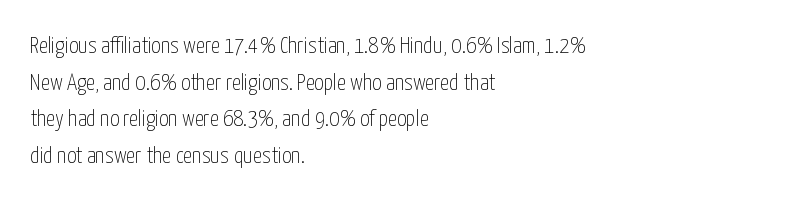
{"italic": "no", "bold": "no", "underline": "no", "align": "left", "line_spacing": "normal", "line_spacing_ratio": 1.59, "letter_spacing": "normal", "letter_spacing_em": 0.0, "glyph_px": 23}
